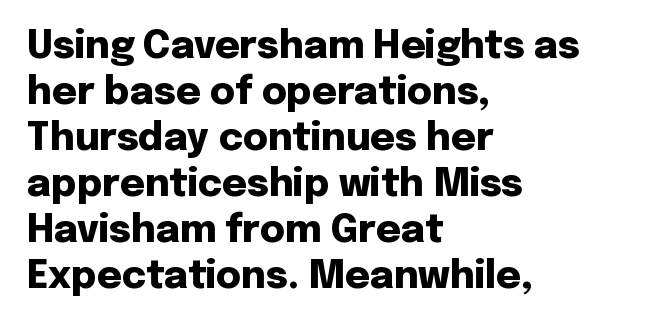
{"serif": "no", "italic": "no", "bold": "yes", "weight": "heavy", "width": "normal", "stroke_contrast": "low", "x_height": "medium", "monospaced": "no", "underline": "no", "align": "left", "line_spacing_ratio": 1.21, "letter_spacing": "normal", "letter_spacing_em": 0.0, "glyph_px": 38}
